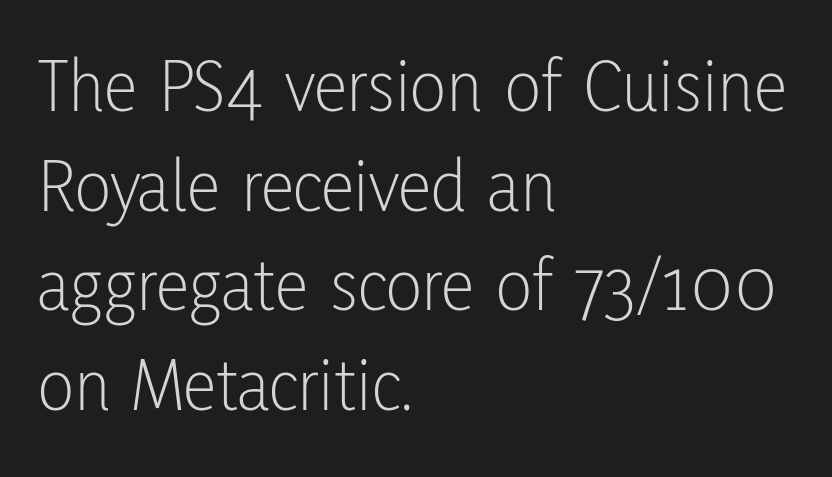
{"serif": "no", "italic": "no", "bold": "no", "weight": "light", "width": "condensed", "stroke_contrast": "low", "x_height": "medium", "monospaced": "no", "underline": "no", "align": "left", "line_spacing": "normal", "line_spacing_ratio": 1.31, "letter_spacing": "normal", "letter_spacing_em": 0.0, "glyph_px": 76}
